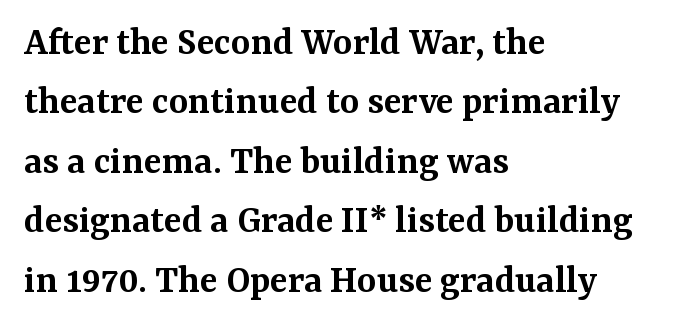
The image shows 41 px semibold serif type, upright; set left-aligned, normal line spacing (1.45x), normal letter spacing, not underlined; medium stroke contrast and a medium x-height.
